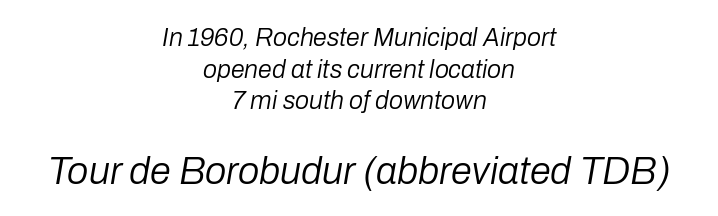
The image shows 38 px regular-weight type, italic (leaning right); set centered, normal line spacing (1.27x), normal letter spacing, not underlined; the second (bottom) block is 1.52x larger; low stroke contrast and a medium x-height.
